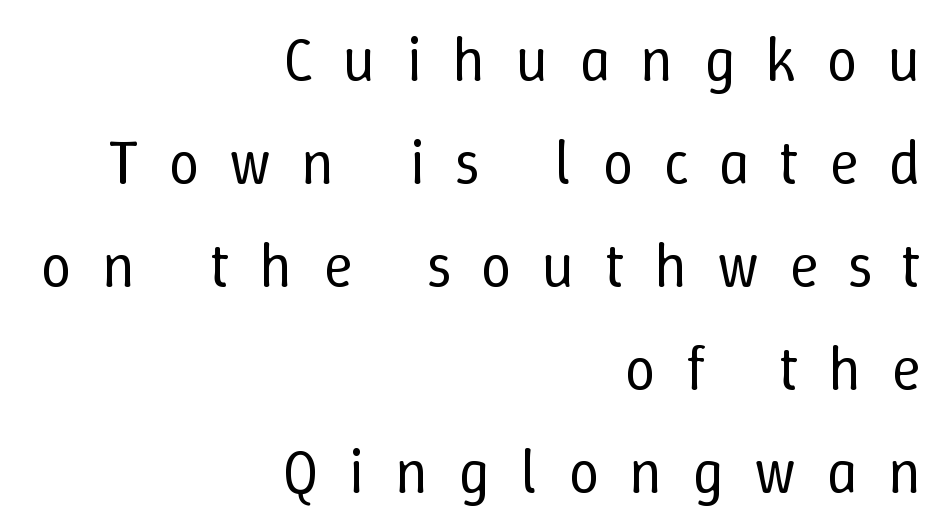
The image shows 62 px regular-weight type, upright; set right-aligned, normal line spacing (1.66x), unusually wide letter spacing (+0.48 em), not underlined; low stroke contrast and a medium x-height.
